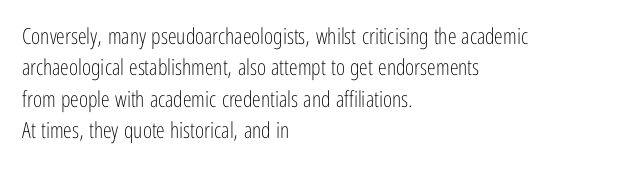
Q: Is the text bold? A: No.
Q: Is the text italic (slanted)? A: No, it is upright.
Q: Is the text underlined? A: No.
Q: How is the paragraph aligned? A: Left-aligned.
Q: Is the spacing between letters normal or unusually wide? A: Normal.
Q: Is the spacing between lines tight, normal or loose? A: Normal.
